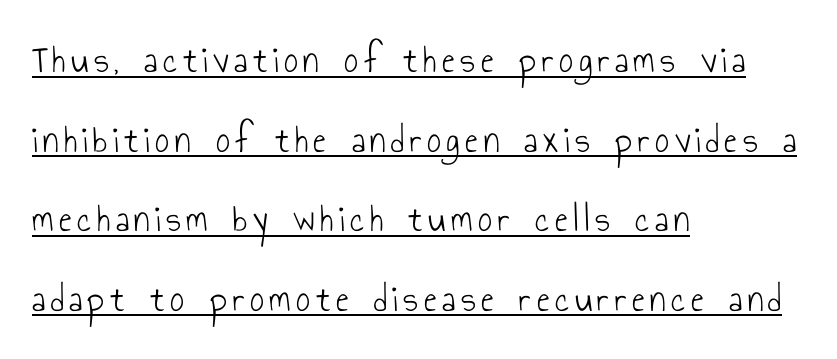
Check the space under the baseline: a stroke is drawn there. Is this a fixed-width face? No — the glyphs have proportional, varying widths. Each line starts at the same left margin while the right side varies. This is sans-serif lettering, the kind often seen on screens and signage. Ink coverage per letter is moderate at most. The specimen reads as upright at a glance.
